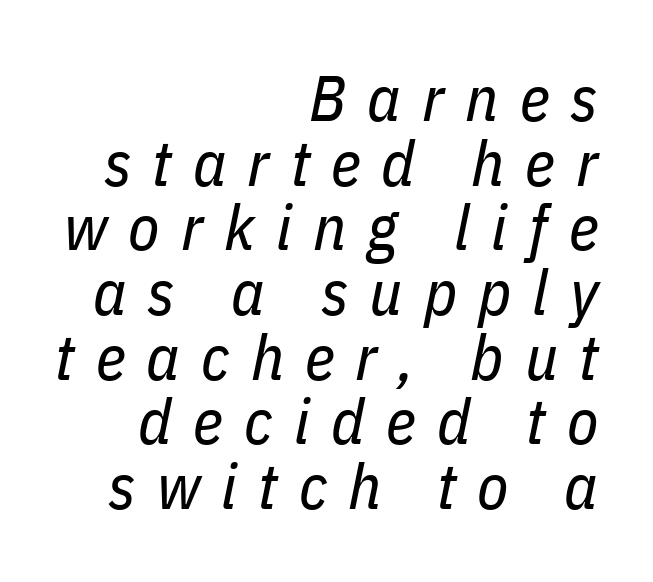
Q: Is the text bold? A: No.
Q: Is the text italic (slanted)? A: Yes, it leans right by about 11 degrees.
Q: Is the text underlined? A: No.
Q: How is the paragraph aligned? A: Right-aligned.
Q: Is the spacing between letters normal or unusually wide? A: Unusually wide.
Q: Is the spacing between lines tight, normal or loose? A: Tight.
Q: Width (condensed, normal, or wide)? A: Condensed.
Q: Stroke contrast? A: Low.
Q: x-height? A: Medium.
Q: Monospaced? A: No.
